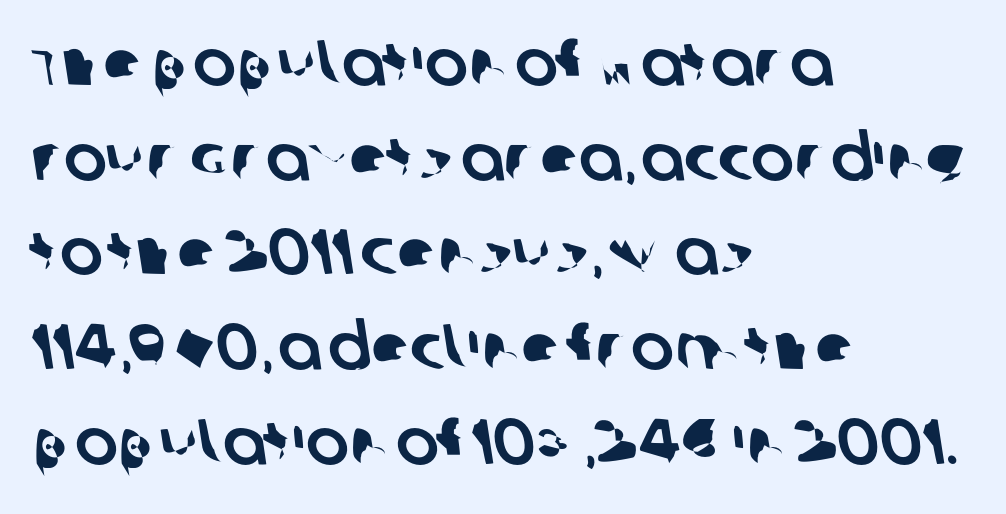
{"serif": "no", "width": "normal", "stroke_contrast": "low", "x_height": "large", "monospaced": "no", "underline": "no", "align": "left", "line_spacing": "normal", "line_spacing_ratio": 1.48, "letter_spacing": "normal", "letter_spacing_em": 0.0, "glyph_px": 64}
